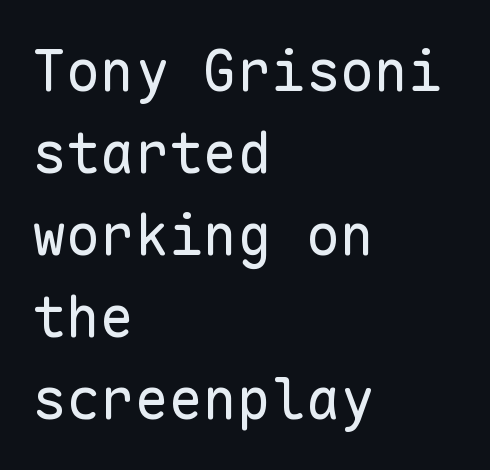
Q: Is the text bold? A: No.
Q: Is the text italic (slanted)? A: No, it is upright.
Q: Is the typeface a serif or a sans-serif typeface? A: Sans-serif.
Q: Is the text underlined? A: No.
Q: How is the paragraph aligned? A: Left-aligned.
Q: Is the spacing between letters normal or unusually wide? A: Normal.
Q: Is the spacing between lines tight, normal or loose? A: Normal.
Q: Width (condensed, normal, or wide)? A: Normal.
Q: Stroke contrast? A: Low.
Q: x-height? A: Medium.
Q: Monospaced? A: Yes.
